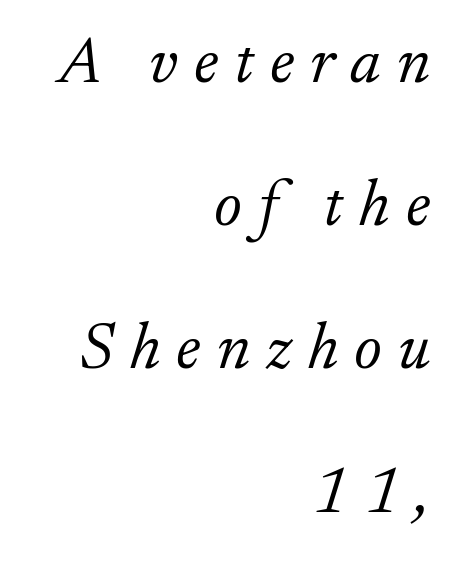
Q: Is the text bold? A: No.
Q: Is the text italic (slanted)? A: Yes, it leans right by about 17 degrees.
Q: Is the typeface a serif or a sans-serif typeface? A: Serif.
Q: Is the text underlined? A: No.
Q: How is the paragraph aligned? A: Right-aligned.
Q: Is the spacing between letters normal or unusually wide? A: Unusually wide.
Q: Is the spacing between lines tight, normal or loose? A: Loose.
Q: Width (condensed, normal, or wide)? A: Normal.
Q: Stroke contrast? A: Low.
Q: x-height? A: Small.
Q: Monospaced? A: No.
